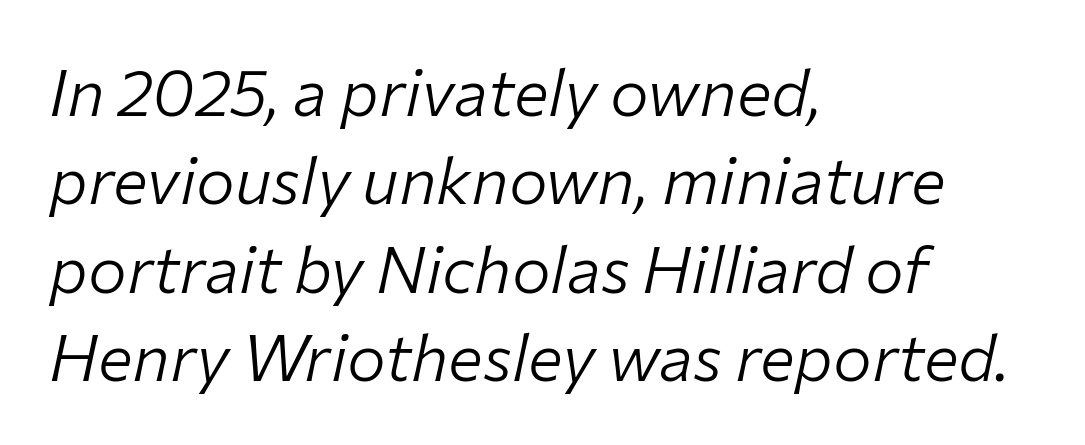
{"italic": "yes", "lean": "right", "slant_degrees": 12, "bold": "no", "weight": "light", "width": "normal", "stroke_contrast": "low", "x_height": "medium", "monospaced": "no", "underline": "no", "align": "left", "line_spacing": "normal", "line_spacing_ratio": 1.36, "letter_spacing": "normal", "letter_spacing_em": 0.0, "glyph_px": 65}
